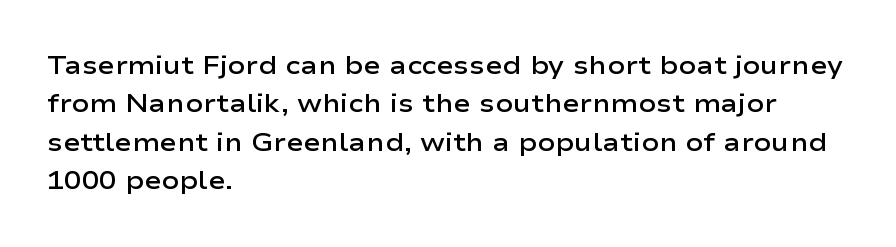
The image shows 26 px text type, upright; set left-aligned, normal line spacing (1.48x), normal letter spacing, not underlined.
